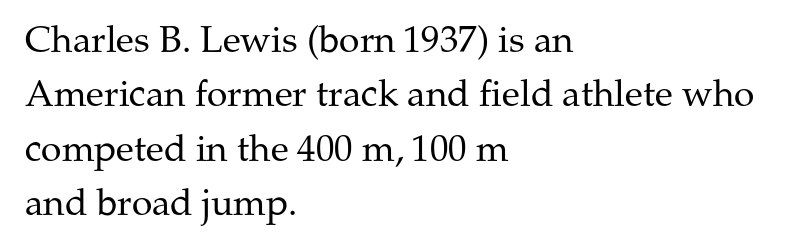
{"serif": "yes", "italic": "no", "bold": "no", "weight": "regular", "width": "normal", "stroke_contrast": "medium", "x_height": "medium", "monospaced": "no", "underline": "no", "align": "left", "line_spacing": "normal", "line_spacing_ratio": 1.47, "letter_spacing": "normal", "letter_spacing_em": 0.0, "glyph_px": 37}
